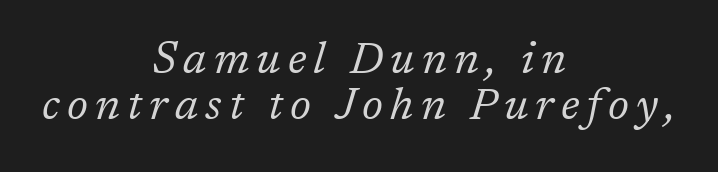
{"serif": "yes", "italic": "yes", "lean": "right", "slant_degrees": 17, "bold": "no", "weight": "regular", "width": "normal", "stroke_contrast": "low", "x_height": "medium", "monospaced": "no", "underline": "no", "align": "center", "line_spacing": "tight", "line_spacing_ratio": 1.05, "glyph_px": 44}
